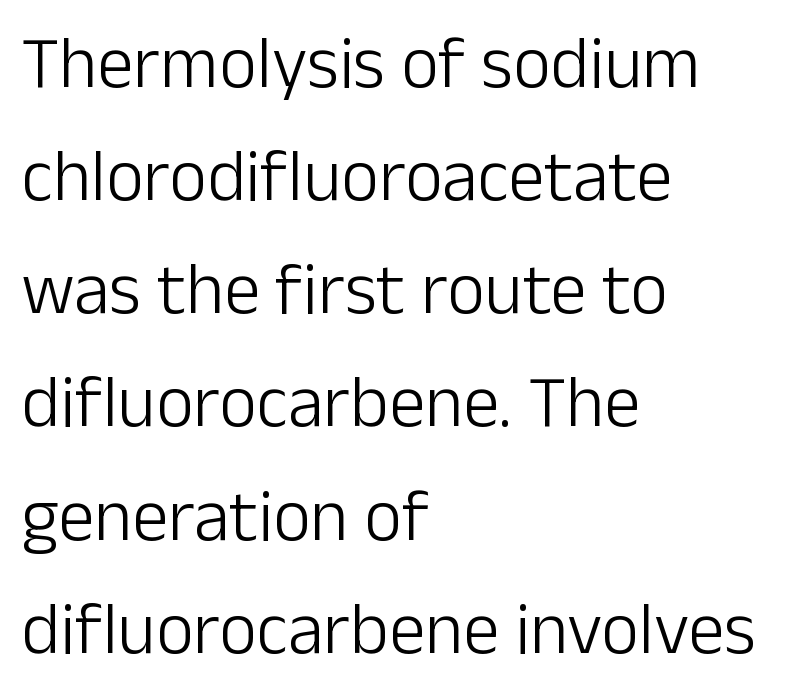
Every stem runs plumb, perpendicular to the baseline. Character widths vary here, with narrow letters taking less room than wide ones. All the whitespace from short lines collects on the right. The type family on display is of the sans-serif kind.
